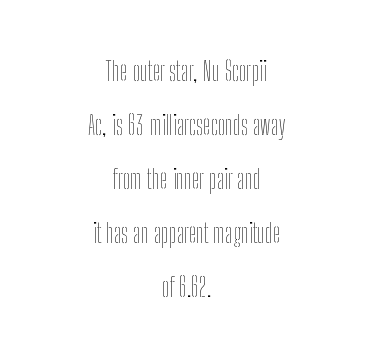
The image shows 27 px text type, upright; set centered, loose line spacing (2.0x), normal letter spacing, not underlined.
